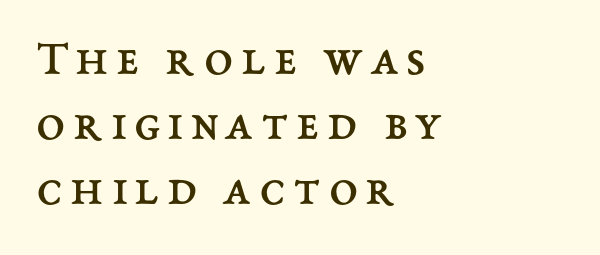
Q: Is the text bold? A: No.
Q: Is the text italic (slanted)? A: No, it is upright.
Q: Is the text underlined? A: No.
Q: How is the paragraph aligned? A: Left-aligned.
Q: Is the spacing between lines tight, normal or loose? A: Normal.
Q: Width (condensed, normal, or wide)? A: Normal.
Q: Stroke contrast? A: Medium.
Q: x-height? A: Medium.
Q: Monospaced? A: No.
